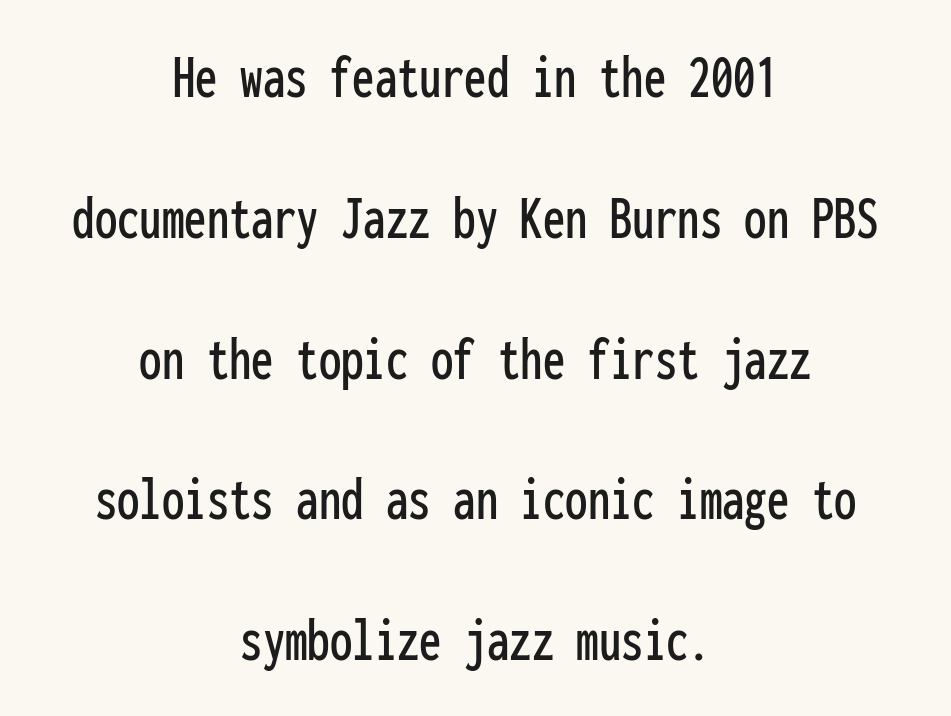
The image shows 64 px condensed sans-serif type, upright, monospaced; set centered, loose line spacing (2.2x), normal letter spacing, not underlined; low stroke contrast and a medium x-height.
